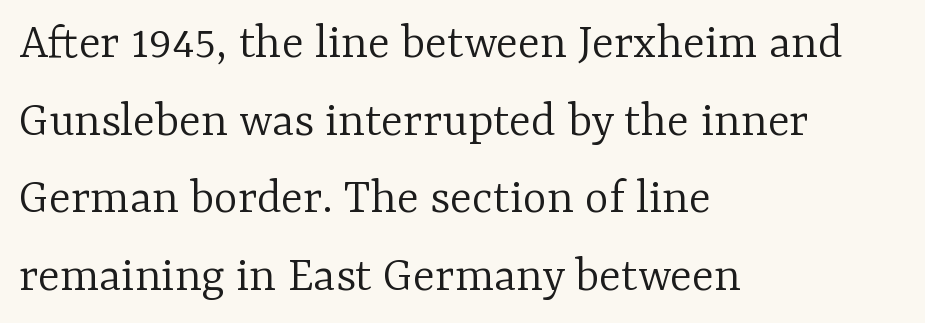
{"serif": "yes", "italic": "no", "bold": "no", "weight": "light", "width": "normal", "stroke_contrast": "low", "x_height": "medium", "monospaced": "no", "underline": "no", "align": "left", "line_spacing": "normal", "line_spacing_ratio": 1.52, "letter_spacing": "normal", "letter_spacing_em": 0.0, "glyph_px": 51}
